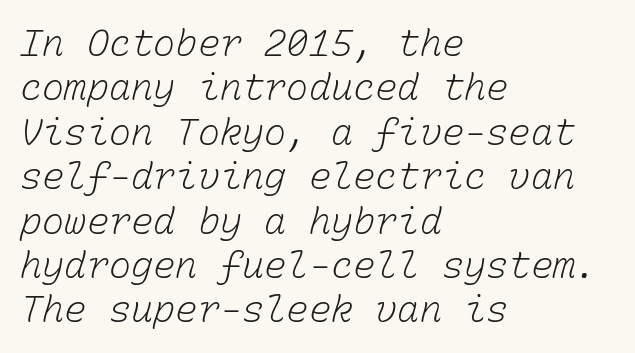
Q: Is the text bold? A: No.
Q: Is the text underlined? A: No.
Q: How is the paragraph aligned? A: Left-aligned.
Q: Is the spacing between letters normal or unusually wide? A: Normal.
Q: Width (condensed, normal, or wide)? A: Normal.
Q: Stroke contrast? A: Low.
Q: x-height? A: Medium.
Q: Monospaced? A: Yes.
